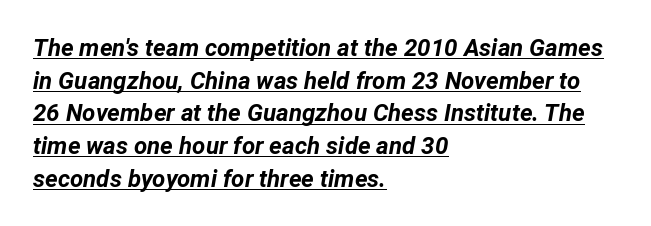
The passage shown is underscored from start to finish. This is heavy type, rendered in bold. Words appear dense and cohesive because spacing is normal. An italicized treatment has been applied to the whole sample.
